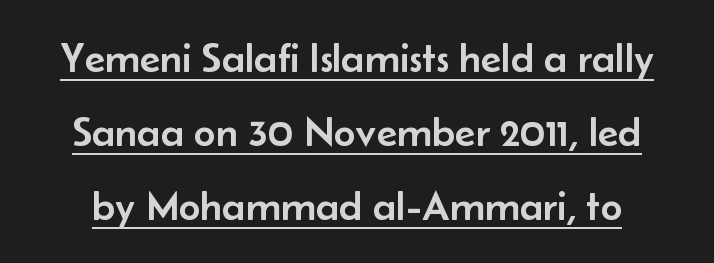
Does the lettering tilt? It doesn't — this is upright. Between one letter and the next there's only the usual sliver of space. The rendering shows plain stroke endings on the letterforms — a sans-serif design. The typesetter has applied underlining to the passage shown.
